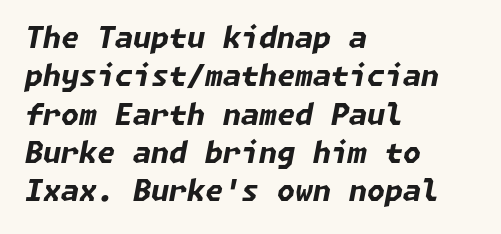
The image shows 29 px bold type, italic (leaning right); set left-aligned, normal line spacing (1.32x), normal letter spacing, not underlined; low stroke contrast and a medium x-height.
